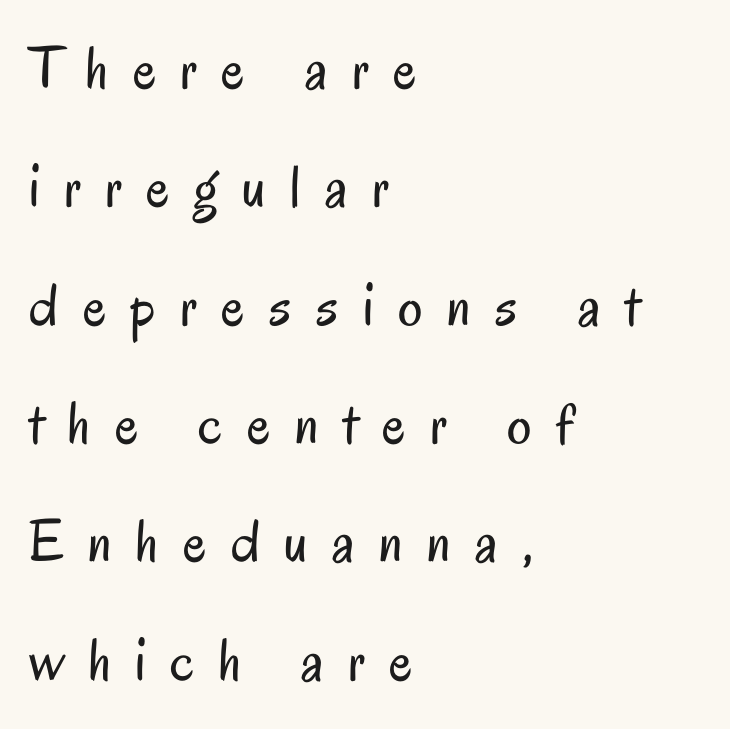
{"serif": "no", "italic": "no", "bold": "no", "weight": "regular", "width": "condensed", "stroke_contrast": "low", "x_height": "small", "monospaced": "no", "underline": "no", "align": "left", "line_spacing": "loose", "line_spacing_ratio": 1.94, "letter_spacing": "wide", "letter_spacing_em": 0.4, "glyph_px": 61}
